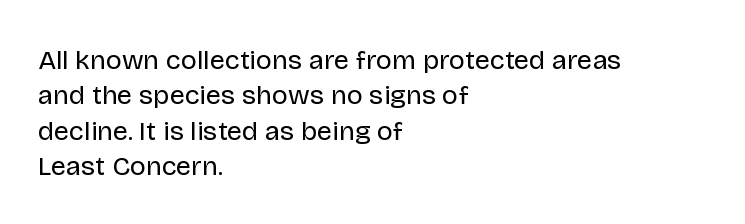
Q: Is the text bold? A: No.
Q: Is the text italic (slanted)? A: No, it is upright.
Q: Is the text underlined? A: No.
Q: How is the paragraph aligned? A: Left-aligned.
Q: Is the spacing between letters normal or unusually wide? A: Normal.
Q: Is the spacing between lines tight, normal or loose? A: Normal.
